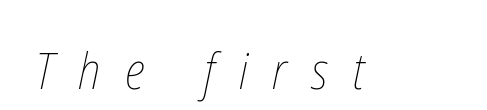
The image shows 50 px thin, condensed type; set unusually wide letter spacing (+0.49 em), not underlined; low stroke contrast and a medium x-height.
